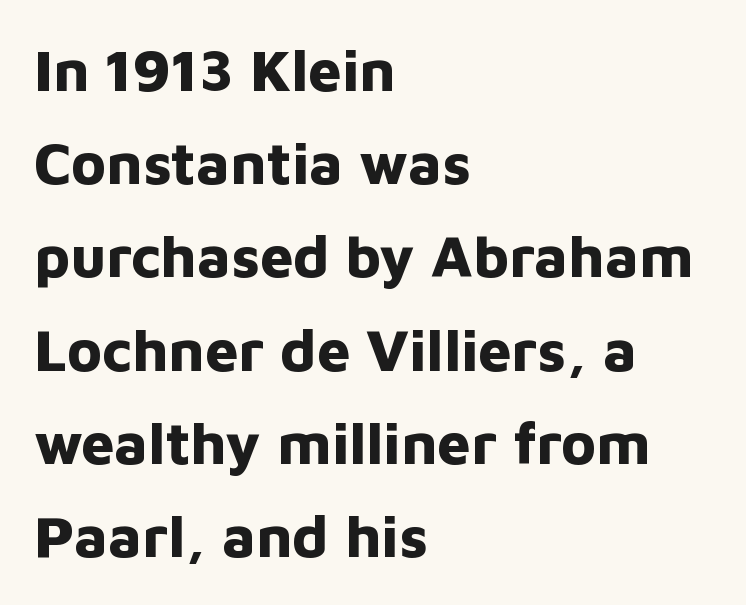
{"serif": "no", "italic": "no", "bold": "yes", "weight": "bold", "width": "normal", "stroke_contrast": "low", "x_height": "medium", "monospaced": "no", "underline": "no", "align": "left", "line_spacing": "normal", "line_spacing_ratio": 1.58, "letter_spacing": "normal", "letter_spacing_em": 0.0, "glyph_px": 59}
